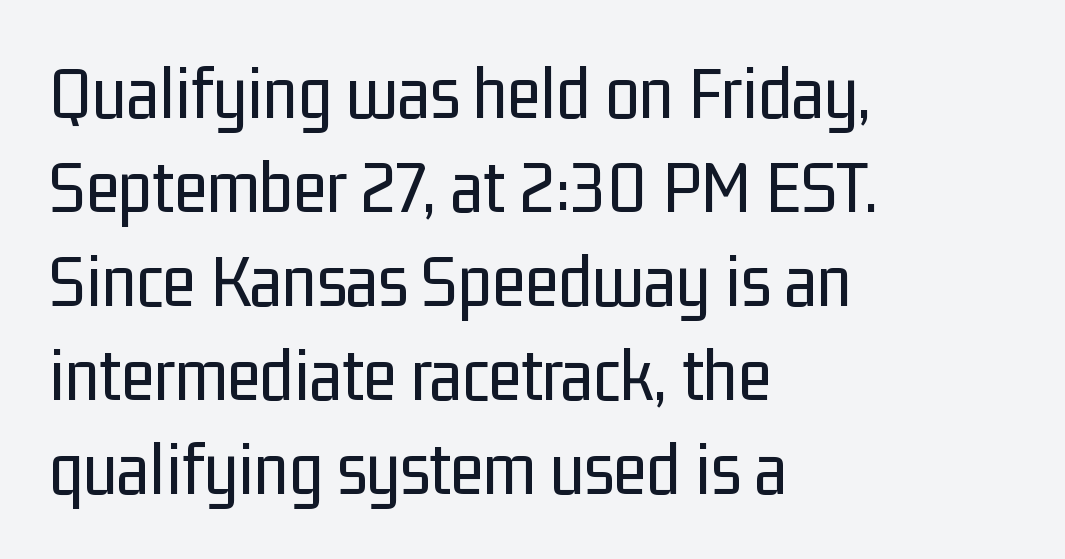
Q: Is the text bold? A: No.
Q: Is the text italic (slanted)? A: No, it is upright.
Q: Is the typeface a serif or a sans-serif typeface? A: Sans-serif.
Q: Is the text underlined? A: No.
Q: How is the paragraph aligned? A: Left-aligned.
Q: Is the spacing between letters normal or unusually wide? A: Normal.
Q: Width (condensed, normal, or wide)? A: Condensed.
Q: Stroke contrast? A: Low.
Q: x-height? A: Medium.
Q: Monospaced? A: No.
